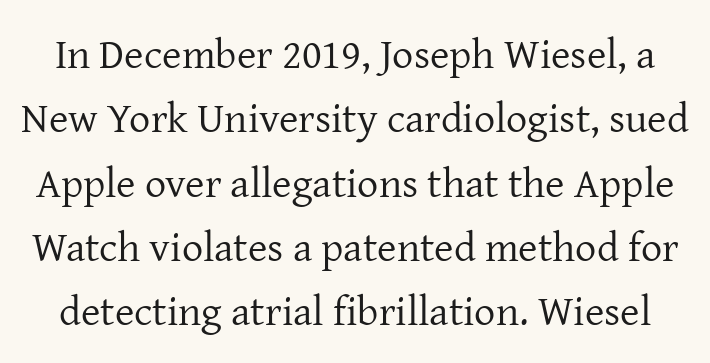
Regular leading. Rule under the text: the space is simply empty. Each word holds together tightly as a unit, with standard inter-letter gaps. A typesetter would call this proportional, since set widths differ per character. Style check: upright.
